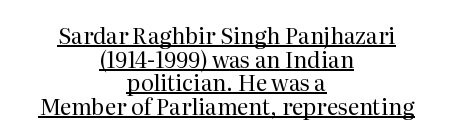
{"italic": "no", "bold": "no", "underline": "yes", "align": "center", "line_spacing": "tight", "line_spacing_ratio": 1.07, "letter_spacing": "normal", "letter_spacing_em": 0.0, "glyph_px": 22}
